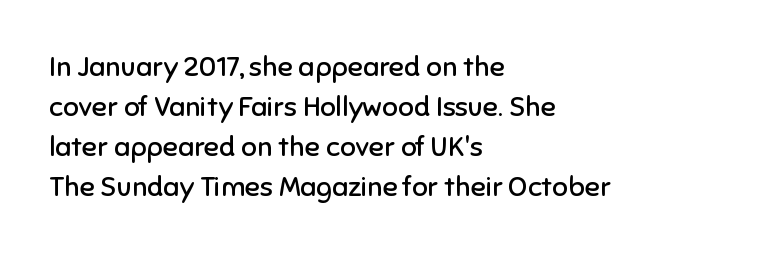
The image shows 28 px regular-weight sans-serif type, upright; set left-aligned, normal line spacing (1.43x), normal letter spacing, not underlined; low stroke contrast and a medium x-height.
